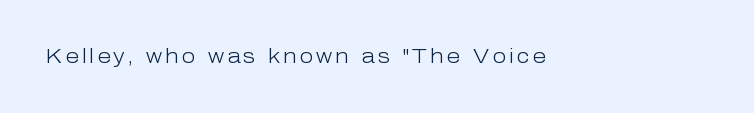
{"italic": "no", "bold": "no", "underline": "no", "glyph_px": 20}
